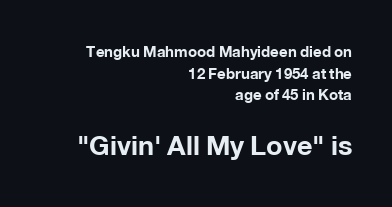
Q: Is the text bold? A: Yes.
Q: Is the text italic (slanted)? A: No, it is upright.
Q: Is the text underlined? A: No.
Q: How is the paragraph aligned? A: Right-aligned.
Q: Is the spacing between letters normal or unusually wide? A: Normal.
Q: Is the spacing between lines tight, normal or loose? A: Normal.
Q: Which block of text is set in a larger size, the first (top) or the second (bottom)? A: The second (bottom) one.
